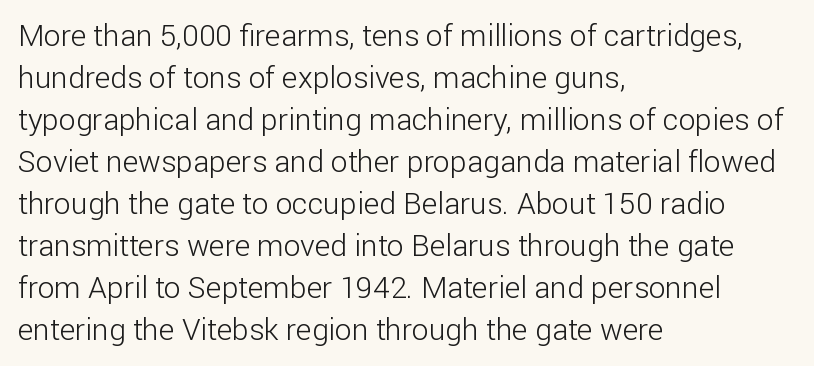
{"serif": "no", "italic": "no", "bold": "no", "weight": "light", "width": "normal", "stroke_contrast": "low", "x_height": "medium", "monospaced": "no", "underline": "no", "align": "left", "line_spacing": "normal", "line_spacing_ratio": 1.4, "letter_spacing": "normal", "letter_spacing_em": 0.0, "glyph_px": 30}
